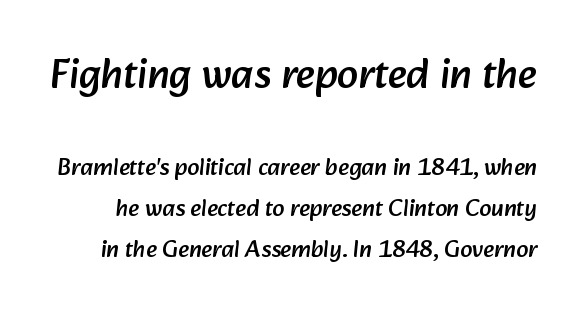
Check under the words: just untouched page. Do the characters align in a grid? No, the font is proportional. A student would notice the top passage is typeset larger than what follows. The letters carry no serifs — their stems end cleanly without finishing strokes.
